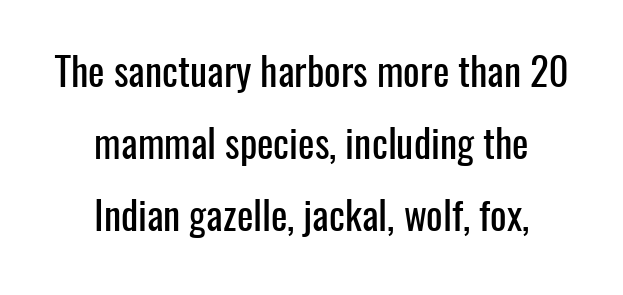
Q: Is the text italic (slanted)? A: No, it is upright.
Q: Is the typeface a serif or a sans-serif typeface? A: Sans-serif.
Q: Is the text underlined? A: No.
Q: How is the paragraph aligned? A: Centered.
Q: Is the spacing between letters normal or unusually wide? A: Normal.
Q: Width (condensed, normal, or wide)? A: Condensed.
Q: Stroke contrast? A: Low.
Q: x-height? A: Medium.
Q: Monospaced? A: No.
